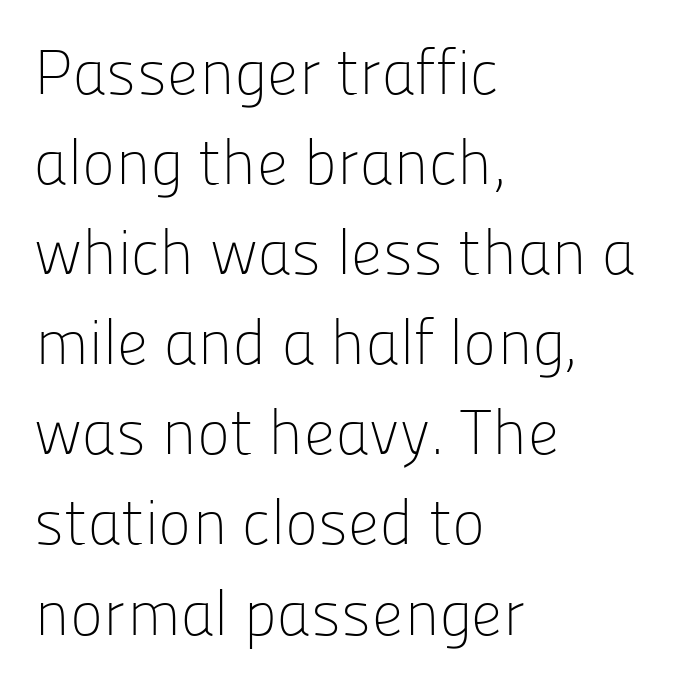
{"serif": "no", "italic": "no", "bold": "no", "weight": "light", "width": "normal", "stroke_contrast": "low", "x_height": "medium", "monospaced": "no", "underline": "no", "align": "left", "line_spacing": "normal", "line_spacing_ratio": 1.43, "letter_spacing": "normal", "letter_spacing_em": 0.0, "glyph_px": 63}
